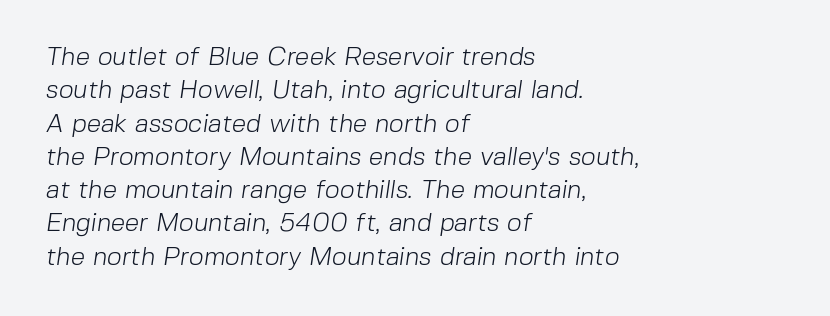
Rule under the text: the space is simply empty. Compared with typical body copy, the letter spacing here is the same. A normal amount of white space separates one row of letters from the next. Short and long lines alike share a common starting point at left. Stroke mass is kept to a normal reading level or below.
